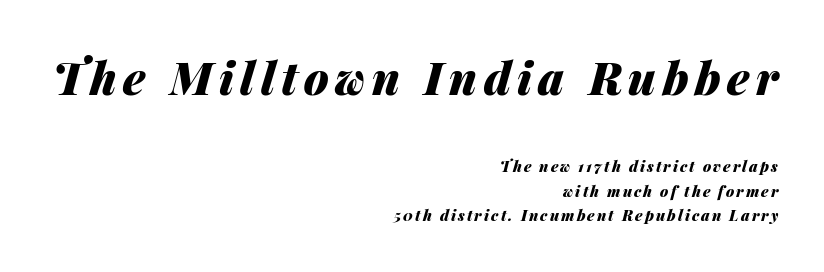
{"italic": "yes", "lean": "right", "slant_degrees": 14, "bold": "yes", "weight": "heavy", "width": "normal", "stroke_contrast": "medium", "x_height": "medium", "monospaced": "no", "underline": "no", "align": "right", "line_spacing": "normal", "line_spacing_ratio": 1.63, "larger_block": "first", "size_ratio": 3.0, "glyph_px": 45}
